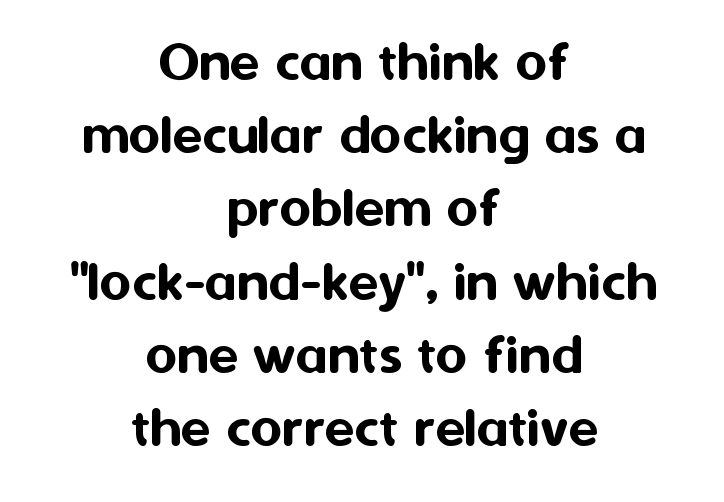
Q: Is the text italic (slanted)? A: No, it is upright.
Q: Is the typeface a serif or a sans-serif typeface? A: Sans-serif.
Q: Is the text underlined? A: No.
Q: How is the paragraph aligned? A: Centered.
Q: Is the spacing between letters normal or unusually wide? A: Normal.
Q: Width (condensed, normal, or wide)? A: Normal.
Q: Stroke contrast? A: Medium.
Q: x-height? A: Medium.
Q: Monospaced? A: No.
